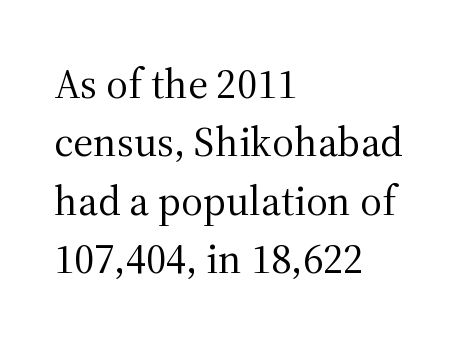
The image shows 42 px regular-weight serif type, upright; set left-aligned, normal line spacing (1.39x), normal letter spacing, not underlined; medium stroke contrast and a medium x-height.
